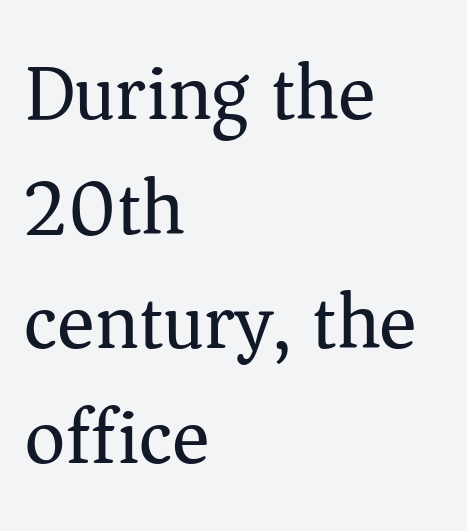
Q: Is the text bold? A: No.
Q: Is the text italic (slanted)? A: No, it is upright.
Q: Is the typeface a serif or a sans-serif typeface? A: Serif.
Q: Is the text underlined? A: No.
Q: How is the paragraph aligned? A: Left-aligned.
Q: Is the spacing between letters normal or unusually wide? A: Normal.
Q: Is the spacing between lines tight, normal or loose? A: Normal.
Q: Width (condensed, normal, or wide)? A: Normal.
Q: Stroke contrast? A: Medium.
Q: x-height? A: Medium.
Q: Monospaced? A: No.
